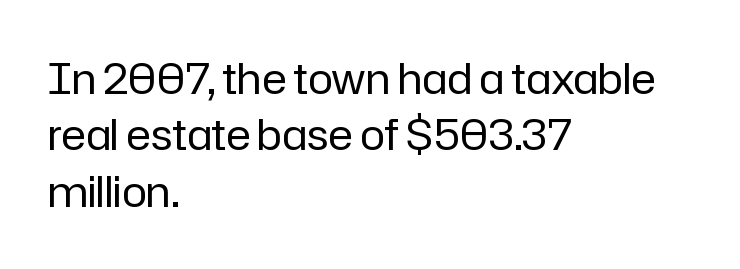
Q: Is the text bold? A: No.
Q: Is the text italic (slanted)? A: No, it is upright.
Q: Is the typeface a serif or a sans-serif typeface? A: Sans-serif.
Q: Is the text underlined? A: No.
Q: How is the paragraph aligned? A: Left-aligned.
Q: Is the spacing between letters normal or unusually wide? A: Normal.
Q: Is the spacing between lines tight, normal or loose? A: Normal.
Q: Width (condensed, normal, or wide)? A: Normal.
Q: Stroke contrast? A: Low.
Q: x-height? A: Medium.
Q: Monospaced? A: No.
